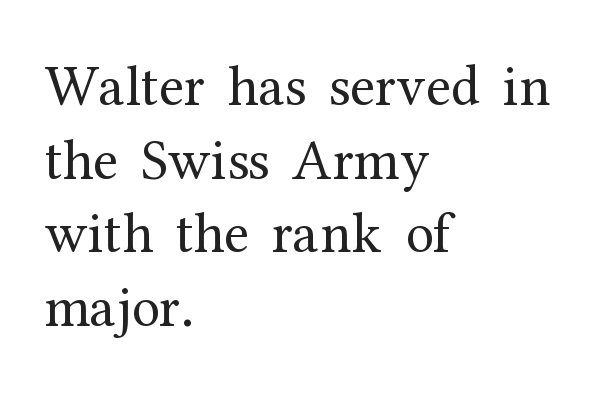
Q: Is the text bold? A: No.
Q: Is the text italic (slanted)? A: No, it is upright.
Q: Is the typeface a serif or a sans-serif typeface? A: Serif.
Q: Is the text underlined? A: No.
Q: How is the paragraph aligned? A: Left-aligned.
Q: Is the spacing between letters normal or unusually wide? A: Normal.
Q: Is the spacing between lines tight, normal or loose? A: Normal.
Q: Width (condensed, normal, or wide)? A: Normal.
Q: Stroke contrast? A: Medium.
Q: x-height? A: Medium.
Q: Monospaced? A: No.
